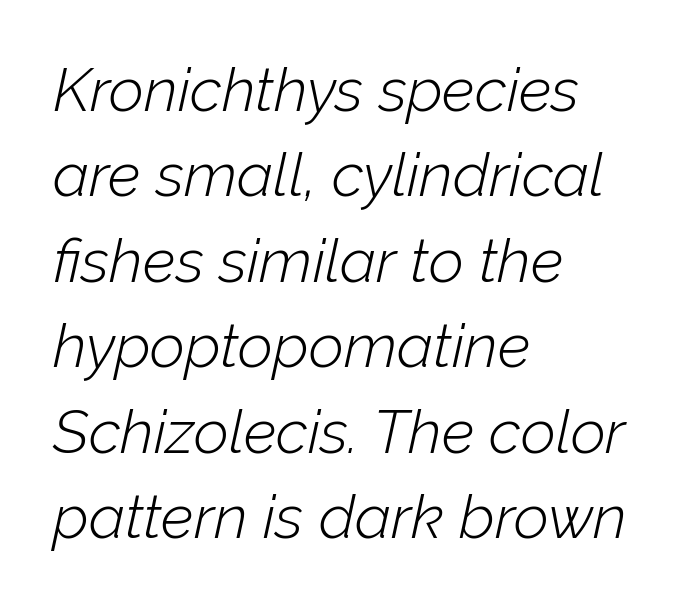
Q: Is the text bold? A: No.
Q: Is the text italic (slanted)? A: Yes, it leans right by about 12 degrees.
Q: Is the text underlined? A: No.
Q: How is the paragraph aligned? A: Left-aligned.
Q: Is the spacing between letters normal or unusually wide? A: Normal.
Q: Is the spacing between lines tight, normal or loose? A: Normal.
Q: Width (condensed, normal, or wide)? A: Normal.
Q: Stroke contrast? A: Low.
Q: x-height? A: Medium.
Q: Monospaced? A: No.
